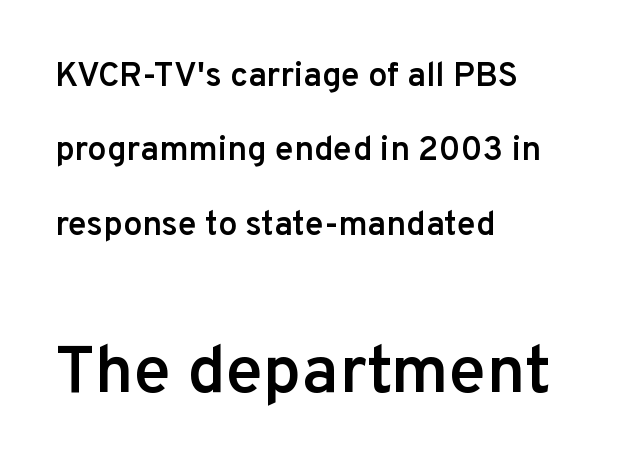
Q: Is the text bold? A: Semi-bold.
Q: Is the text italic (slanted)? A: No, it is upright.
Q: Is the typeface a serif or a sans-serif typeface? A: Sans-serif.
Q: Is the text underlined? A: No.
Q: How is the paragraph aligned? A: Left-aligned.
Q: Is the spacing between letters normal or unusually wide? A: Normal.
Q: Is the spacing between lines tight, normal or loose? A: Loose.
Q: Which block of text is set in a larger size, the first (top) or the second (bottom)? A: The second (bottom) one.
Q: Width (condensed, normal, or wide)? A: Normal.
Q: Stroke contrast? A: Low.
Q: x-height? A: Medium.
Q: Monospaced? A: No.
